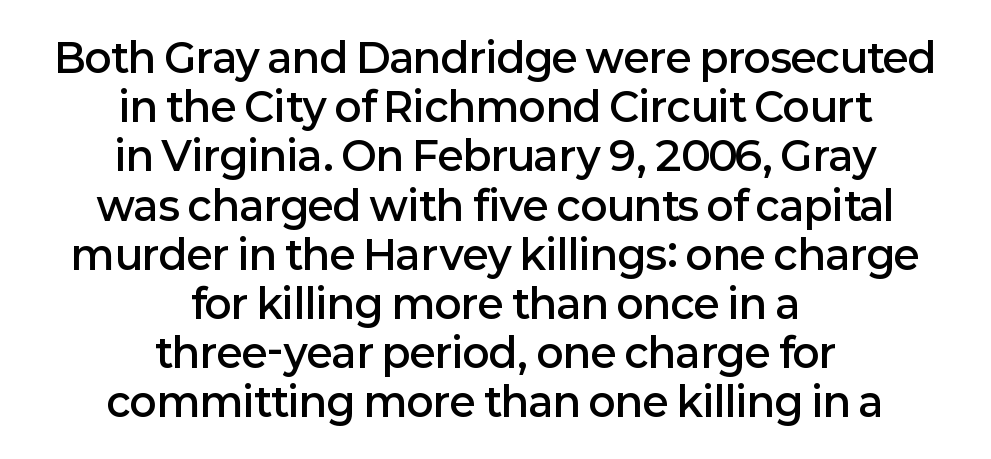
Q: Is the text bold? A: Semi-bold.
Q: Is the text italic (slanted)? A: No, it is upright.
Q: Is the typeface a serif or a sans-serif typeface? A: Sans-serif.
Q: Is the text underlined? A: No.
Q: How is the paragraph aligned? A: Centered.
Q: Is the spacing between letters normal or unusually wide? A: Normal.
Q: Width (condensed, normal, or wide)? A: Normal.
Q: Stroke contrast? A: Low.
Q: x-height? A: Medium.
Q: Monospaced? A: No.
